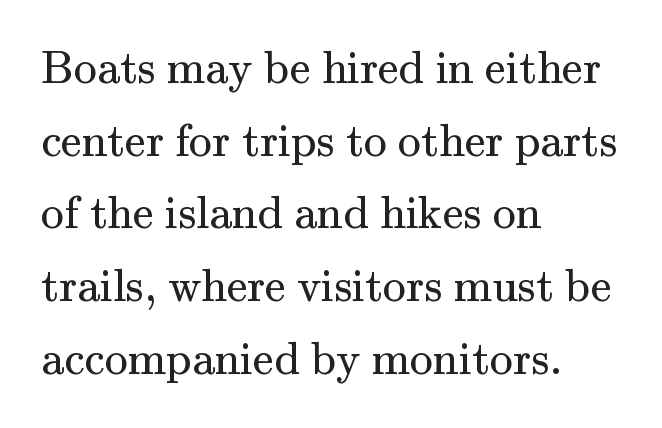
Q: Is the text bold? A: No.
Q: Is the text italic (slanted)? A: No, it is upright.
Q: Is the typeface a serif or a sans-serif typeface? A: Serif.
Q: Is the text underlined? A: No.
Q: How is the paragraph aligned? A: Left-aligned.
Q: Is the spacing between letters normal or unusually wide? A: Normal.
Q: Is the spacing between lines tight, normal or loose? A: Normal.
Q: Width (condensed, normal, or wide)? A: Normal.
Q: Stroke contrast? A: Medium.
Q: x-height? A: Small.
Q: Monospaced? A: No.
